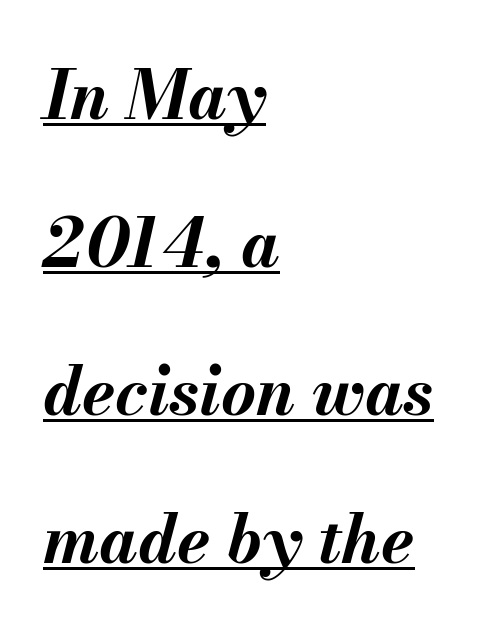
Varying glyph widths throughout — classic text-font behaviour. Descenders here cross a horizontal rule under the line. Notice how the passage keeps a crisp vertical edge on the left only. Characters are canted at an angle relative to the baseline's perpendicular. Each word holds together tightly as a unit, with standard inter-letter gaps.
